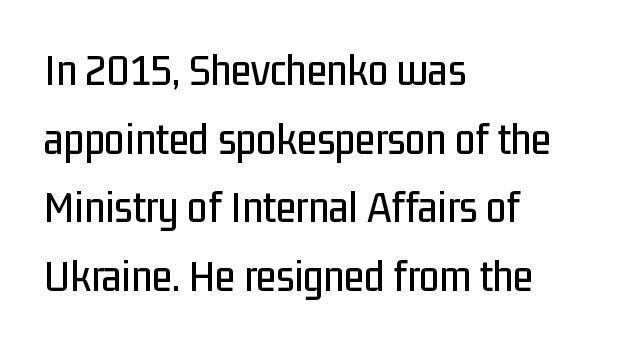
Q: Is the text italic (slanted)? A: No, it is upright.
Q: Is the typeface a serif or a sans-serif typeface? A: Sans-serif.
Q: Is the text underlined? A: No.
Q: How is the paragraph aligned? A: Left-aligned.
Q: Is the spacing between letters normal or unusually wide? A: Normal.
Q: Is the spacing between lines tight, normal or loose? A: Normal.
Q: Width (condensed, normal, or wide)? A: Condensed.
Q: Stroke contrast? A: Low.
Q: x-height? A: Medium.
Q: Monospaced? A: No.
